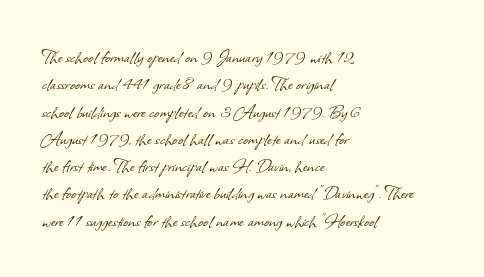
The image shows 22 px text type; set left-aligned, line spacing 1.24x, normal letter spacing, not underlined.
